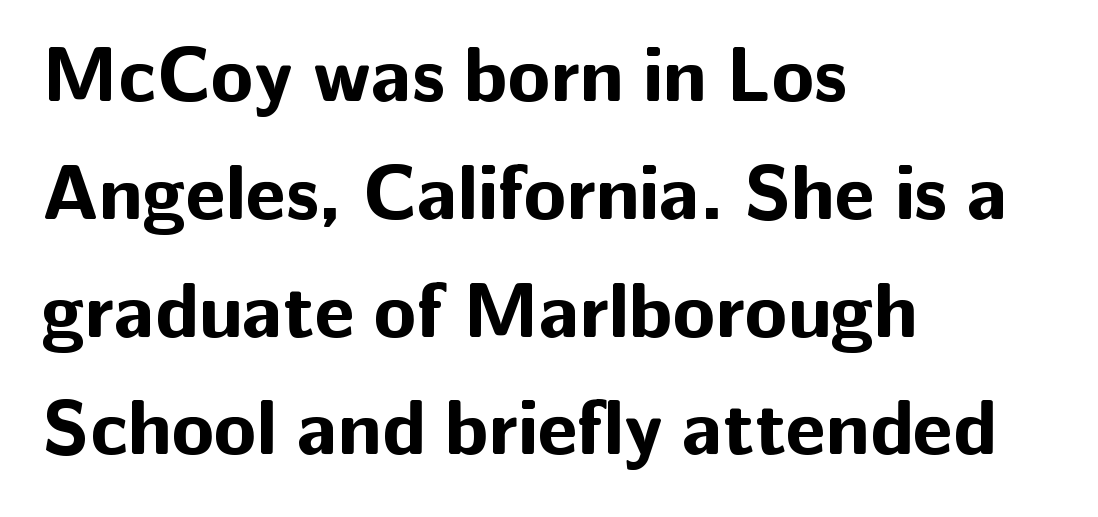
{"serif": "no", "italic": "no", "bold": "yes", "weight": "bold", "width": "normal", "stroke_contrast": "low", "x_height": "medium", "monospaced": "no", "underline": "no", "align": "left", "line_spacing": "normal", "line_spacing_ratio": 1.51, "letter_spacing": "normal", "letter_spacing_em": 0.0, "glyph_px": 78}
